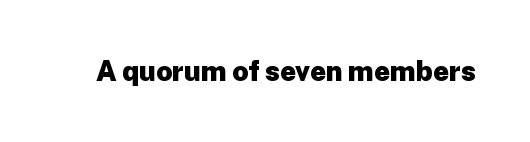
{"serif": "no", "italic": "no", "bold": "yes", "weight": "heavy", "width": "normal", "stroke_contrast": "low", "x_height": "medium", "monospaced": "no", "underline": "no", "letter_spacing": "normal", "letter_spacing_em": 0.0, "glyph_px": 28}
